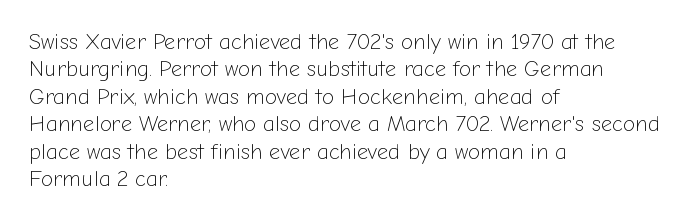
Q: Is the text bold? A: No.
Q: Is the text italic (slanted)? A: No, it is upright.
Q: Is the text underlined? A: No.
Q: How is the paragraph aligned? A: Left-aligned.
Q: Is the spacing between letters normal or unusually wide? A: Normal.
Q: Is the spacing between lines tight, normal or loose? A: Normal.
